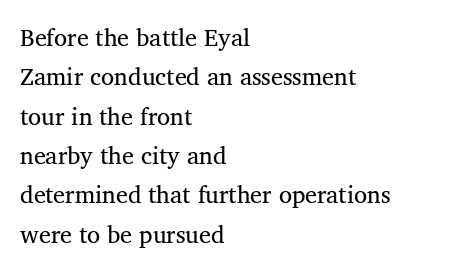
The block of text has a typical density, with ordinary space between rows. Just letters on the line, the space beneath them empty. Nope, not italic — everything's standing straight. Nothing heavy about these letters — not bold at all. Spacing between characters is what you'd get straight out of the box. In CSS terms this would be text-align: left.
